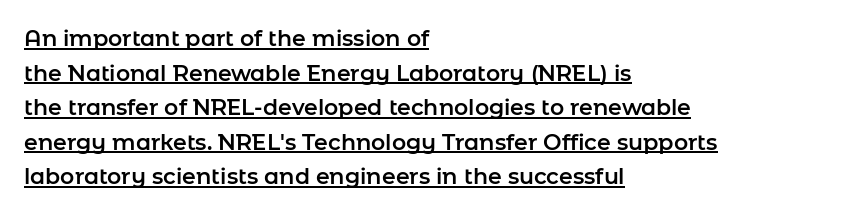
In designer terms, the underline attribute is active on this setting. The typesetter chose a ragged-right arrangement here. The passage shown stacks its lines at a standard gap. Between one letter and the next there's only the usual sliver of space. This sample uses an upright cut, with every glyph sitting square on the baseline.
